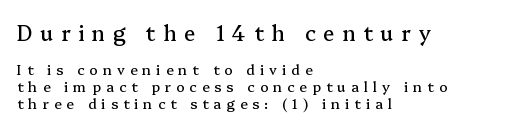
{"italic": "no", "underline": "no", "align": "left", "line_spacing_ratio": 1.2, "letter_spacing": "wide", "letter_spacing_em": 0.36, "larger_block": "first", "size_ratio": 1.5, "glyph_px": 21}
